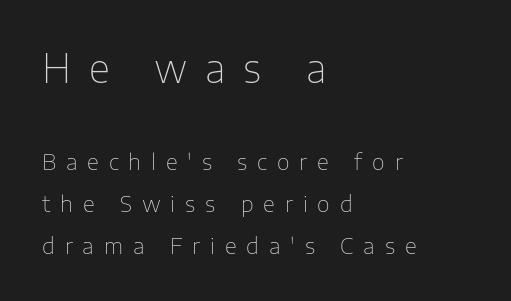
The image shows 39 px thin sans-serif type, upright; set left-aligned, loose line spacing (1.9x), unusually wide letter spacing (+0.45 em), not underlined; the first (top) block is 1.77x larger; low stroke contrast and a medium x-height.
